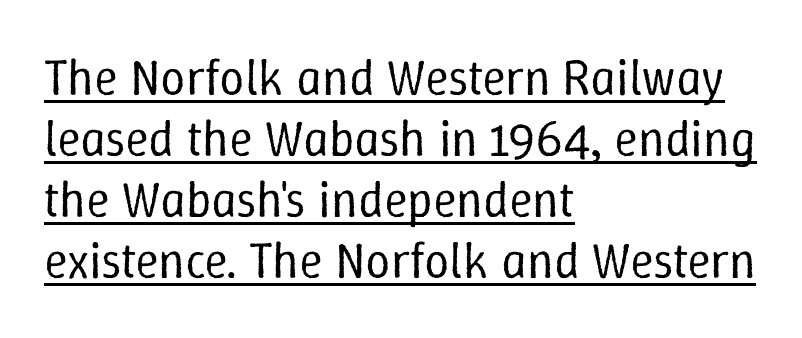
{"italic": "no", "bold": "no", "weight": "regular", "width": "normal", "stroke_contrast": "low", "x_height": "medium", "monospaced": "no", "underline": "yes", "align": "left", "line_spacing_ratio": 1.22, "letter_spacing": "normal", "letter_spacing_em": 0.0, "glyph_px": 50}
